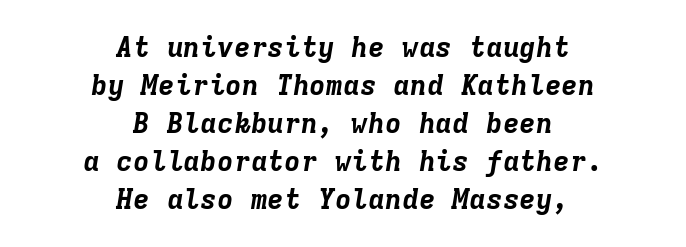
The image shows 28 px bold type, italic (leaning right), monospaced; set centered, normal line spacing (1.36x), normal letter spacing, not underlined; low stroke contrast and a medium x-height.
